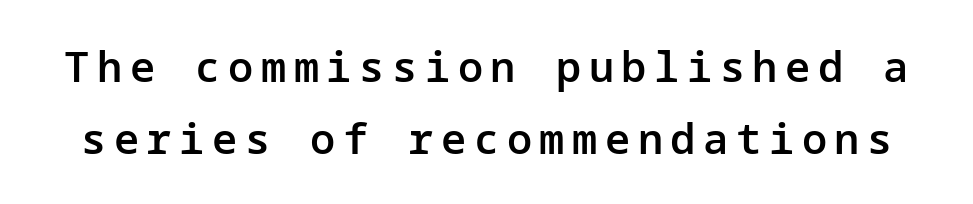
The image shows 42 px semibold sans-serif type, upright; set line spacing 1.71x, not underlined; low stroke contrast and a medium x-height.
